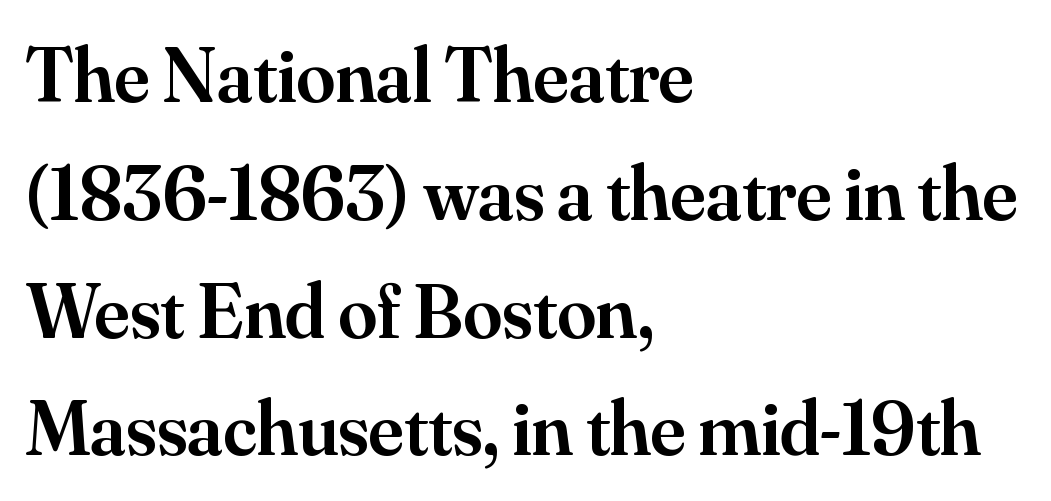
A serif font was chosen for this passage. Italic: no, the glyphs are upright roman. Left-aligned paragraph, ragged on the right. Words float on clear page, feet unadorned. The line-height multiplier appears to be the usual default. Notice the strokes are somewhat thickened but not fully heavy: this is a semibold.
